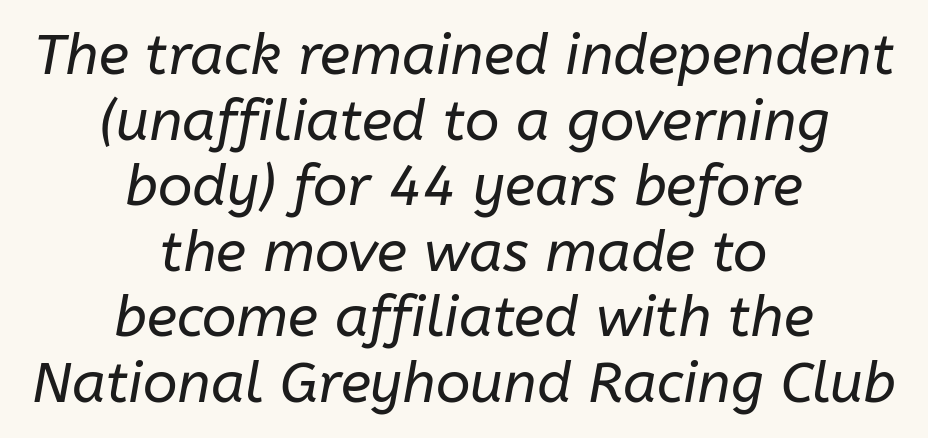
{"italic": "yes", "lean": "right", "slant_degrees": 10, "bold": "no", "weight": "regular", "width": "normal", "stroke_contrast": "low", "x_height": "medium", "monospaced": "no", "underline": "no", "align": "center", "line_spacing": "tight", "line_spacing_ratio": 1.15, "letter_spacing": "normal", "letter_spacing_em": 0.0, "glyph_px": 57}
